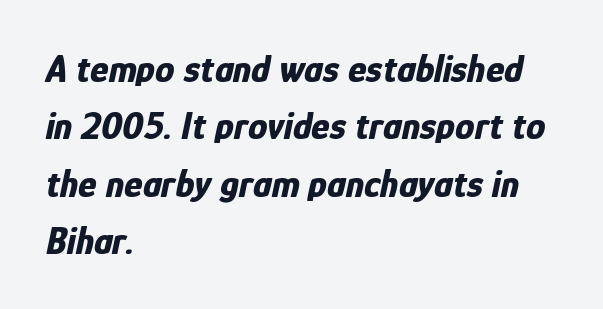
{"italic": "yes", "lean": "right", "slant_degrees": 12, "bold": "yes", "weight": "bold", "width": "condensed", "stroke_contrast": "low", "x_height": "medium", "monospaced": "no", "underline": "no", "align": "left", "line_spacing": "normal", "line_spacing_ratio": 1.47, "letter_spacing": "normal", "letter_spacing_em": 0.0, "glyph_px": 39}
